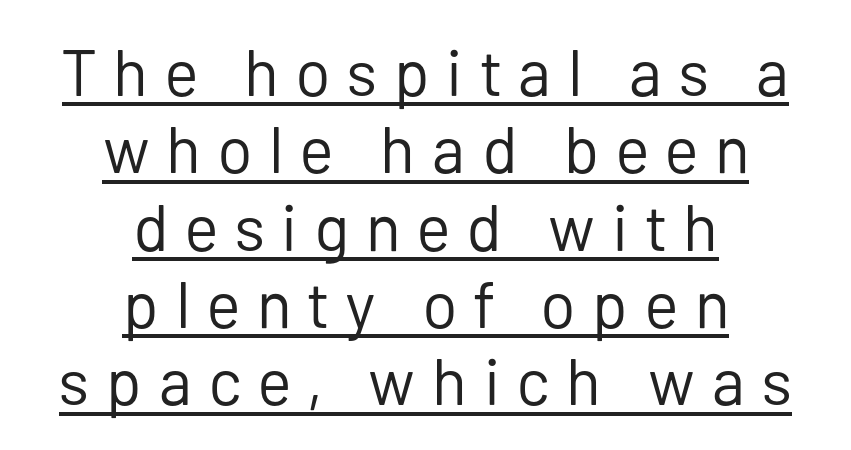
The image shows 65 px regular-weight sans-serif type, upright; set centered, line spacing 1.19x, unusually wide letter spacing (+0.26 em), underlined; low stroke contrast and a medium x-height.
